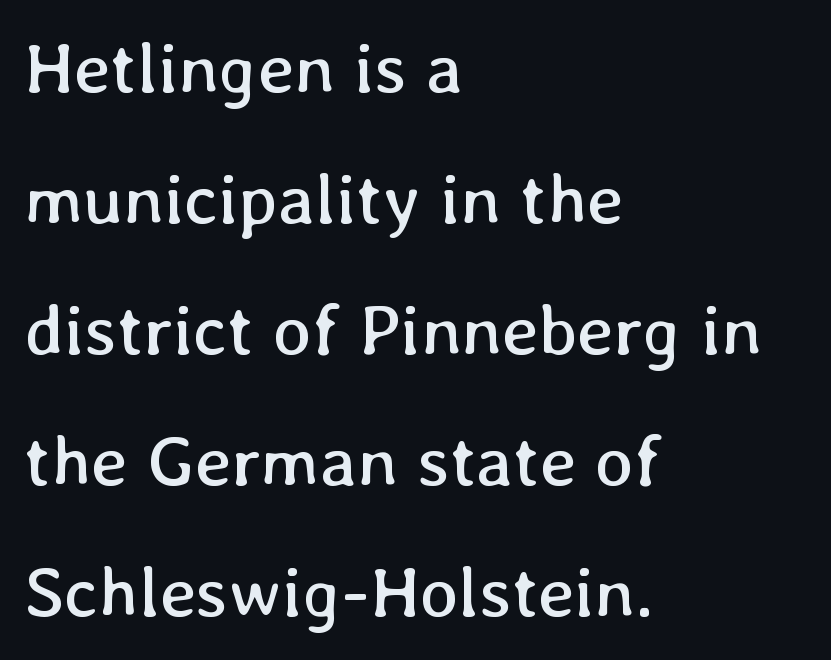
Q: Is the text bold? A: No.
Q: Is the text italic (slanted)? A: No, it is upright.
Q: Is the text underlined? A: No.
Q: How is the paragraph aligned? A: Left-aligned.
Q: Is the spacing between letters normal or unusually wide? A: Normal.
Q: Width (condensed, normal, or wide)? A: Normal.
Q: Stroke contrast? A: Low.
Q: x-height? A: Medium.
Q: Monospaced? A: No.
